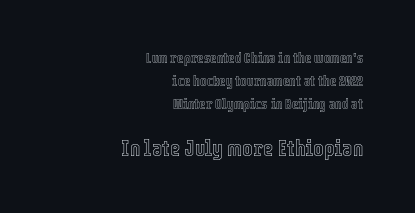
The image shows 22 px text type, upright; set right-aligned, normal line spacing (1.65x), normal letter spacing, not underlined; the second (bottom) block is 1.57x larger.
